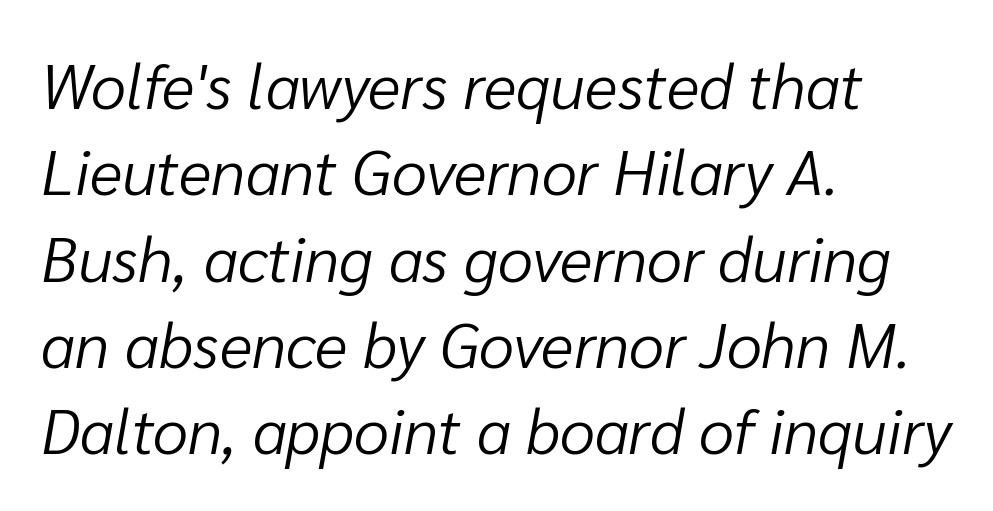
{"italic": "yes", "lean": "right", "slant_degrees": 10, "bold": "no", "weight": "light", "width": "normal", "stroke_contrast": "low", "x_height": "medium", "monospaced": "no", "underline": "no", "align": "left", "line_spacing": "normal", "line_spacing_ratio": 1.37, "letter_spacing": "normal", "letter_spacing_em": 0.0, "glyph_px": 63}
